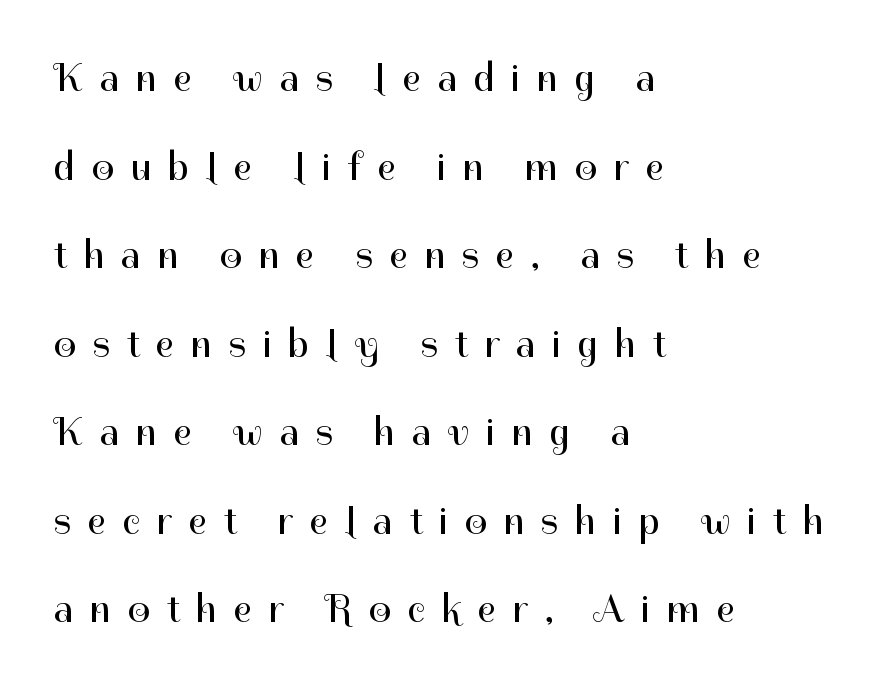
Serifs: no, the terminals of the letterforms are clean. Compared with a centered layout, this one pins lines to the left instead. These lines are rendered in a variable-pitch font. The space directly below the letters is spotless. Rendered with straight, roman letterforms. The strokes carry an ordinary text weight at most.
